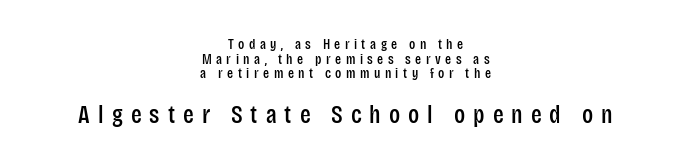
Q: Is the text italic (slanted)? A: No, it is upright.
Q: Is the text underlined? A: No.
Q: How is the paragraph aligned? A: Centered.
Q: Is the spacing between letters normal or unusually wide? A: Unusually wide.
Q: Is the spacing between lines tight, normal or loose? A: Tight.
Q: Which block of text is set in a larger size, the first (top) or the second (bottom)? A: The second (bottom) one.
